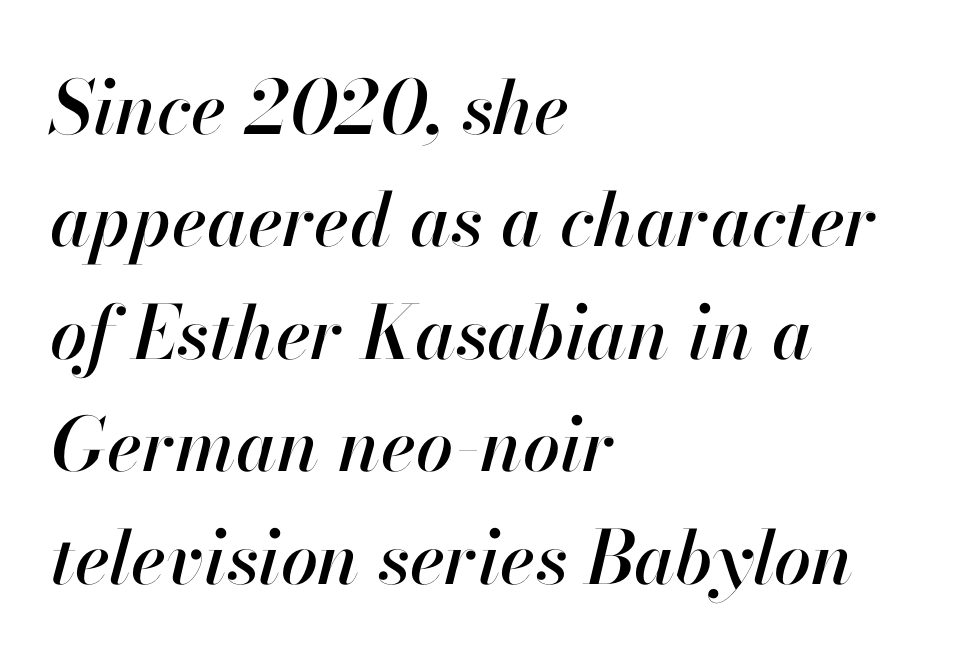
{"italic": "yes", "lean": "right", "slant_degrees": 13, "width": "normal", "stroke_contrast": "high", "x_height": "small", "monospaced": "no", "underline": "no", "align": "left", "line_spacing": "normal", "line_spacing_ratio": 1.52, "letter_spacing": "normal", "letter_spacing_em": 0.0, "glyph_px": 74}
